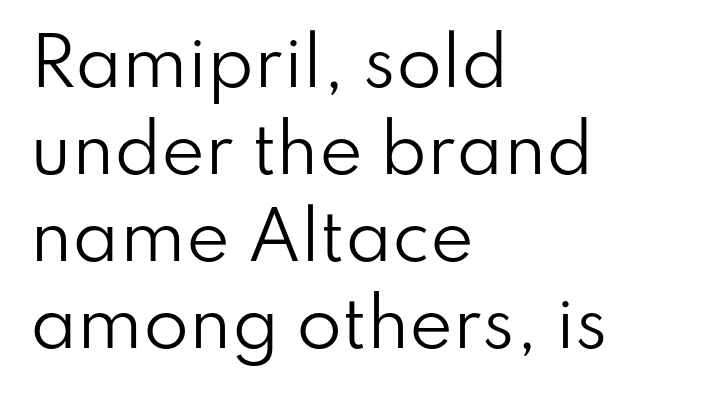
Q: Is the text bold? A: No.
Q: Is the text italic (slanted)? A: No, it is upright.
Q: Is the typeface a serif or a sans-serif typeface? A: Sans-serif.
Q: Is the text underlined? A: No.
Q: How is the paragraph aligned? A: Left-aligned.
Q: Is the spacing between letters normal or unusually wide? A: Normal.
Q: Is the spacing between lines tight, normal or loose? A: Normal.
Q: Width (condensed, normal, or wide)? A: Normal.
Q: Stroke contrast? A: Low.
Q: x-height? A: Small.
Q: Monospaced? A: No.
